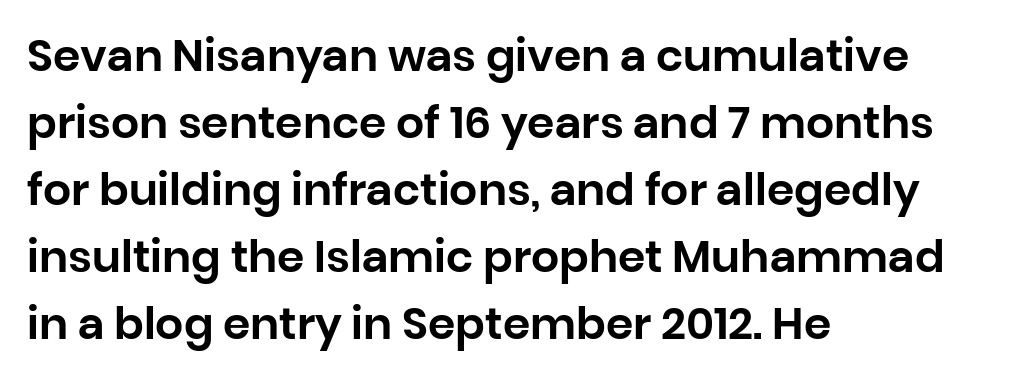
{"serif": "no", "italic": "no", "width": "normal", "stroke_contrast": "low", "x_height": "large", "monospaced": "no", "underline": "no", "align": "left", "line_spacing": "normal", "line_spacing_ratio": 1.52, "letter_spacing": "normal", "letter_spacing_em": 0.0, "glyph_px": 44}
